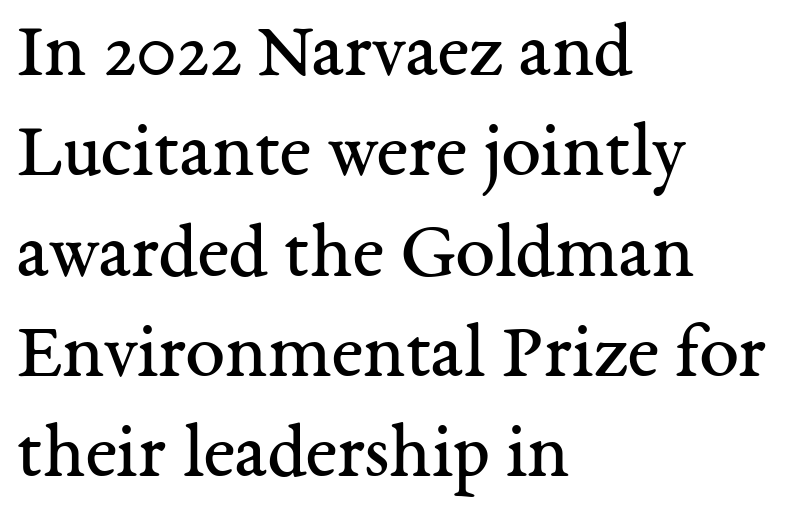
{"serif": "yes", "italic": "no", "bold": "no", "weight": "regular", "width": "normal", "stroke_contrast": "medium", "x_height": "medium", "monospaced": "no", "underline": "no", "align": "left", "line_spacing": "normal", "line_spacing_ratio": 1.27, "letter_spacing": "normal", "letter_spacing_em": 0.0, "glyph_px": 79}
